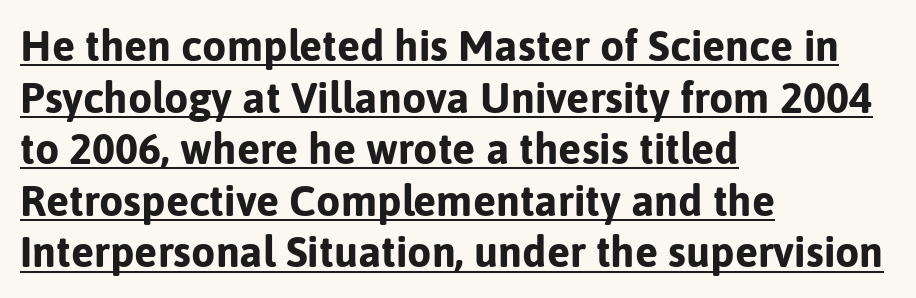
Q: Is the text bold? A: Yes.
Q: Is the text italic (slanted)? A: No, it is upright.
Q: Is the typeface a serif or a sans-serif typeface? A: Sans-serif.
Q: Is the text underlined? A: Yes.
Q: How is the paragraph aligned? A: Left-aligned.
Q: Is the spacing between letters normal or unusually wide? A: Normal.
Q: Width (condensed, normal, or wide)? A: Normal.
Q: Stroke contrast? A: Low.
Q: x-height? A: Medium.
Q: Monospaced? A: No.
